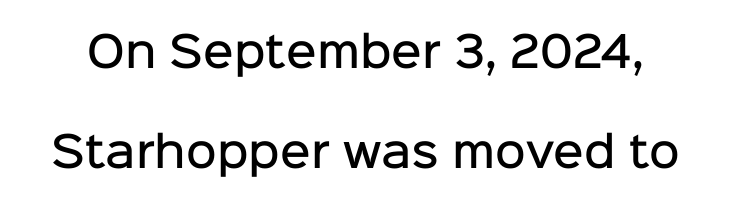
These lines keep a tight, regular rhythm from letter to letter. A typesetter would label this face a sans. Vertically, the passage feels expansive, rows floating well apart. Spacing verdict: proportional, widths tailored to each character. The axis of the letterforms is exactly vertical.
